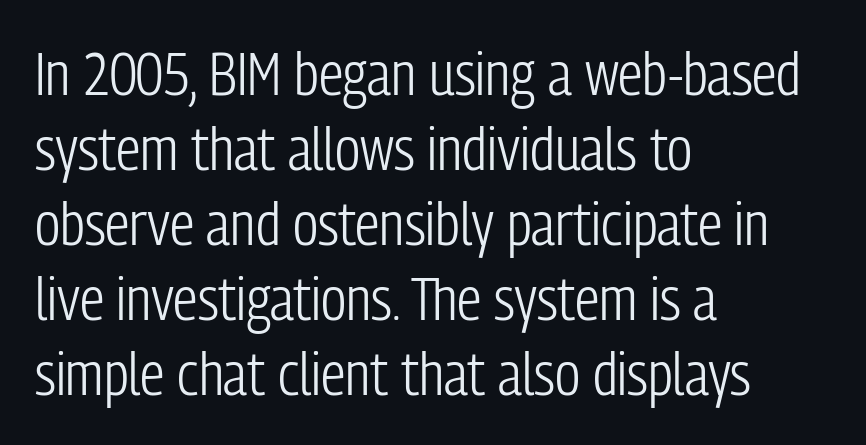
The image shows 61 px light, condensed sans-serif type, upright; set left-aligned, line spacing 1.23x, normal letter spacing, not underlined; low stroke contrast and a medium x-height.
